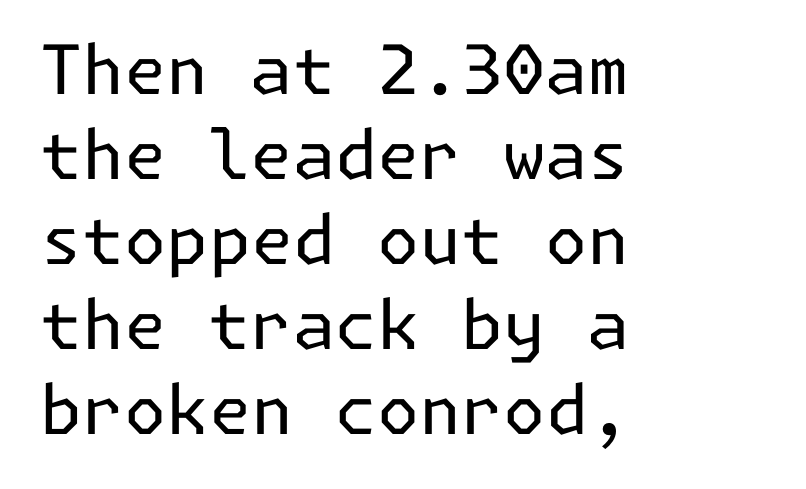
The image shows 68 px regular-weight sans-serif type, upright; set left-aligned, normal line spacing (1.25x), normal letter spacing, not underlined; low stroke contrast and a medium x-height.
